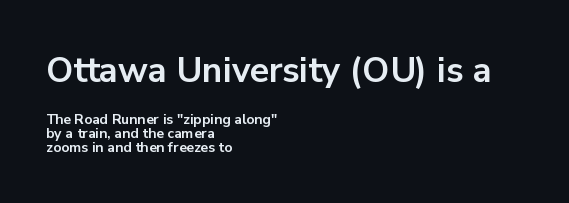
The image shows 35 px bold sans-serif type, upright; set left-aligned, tight line spacing (1.0x), normal letter spacing, not underlined; the first (top) block is 2.5x larger; low stroke contrast and a medium x-height.
